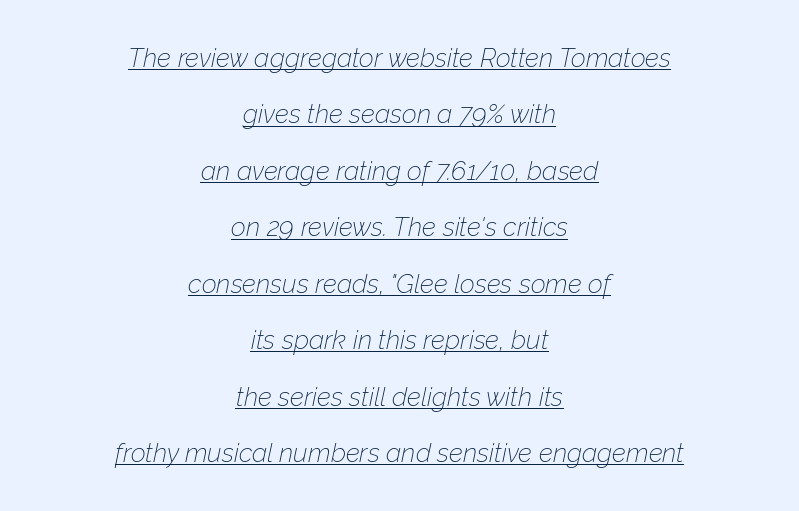
{"italic": "yes", "lean": "right", "slant_degrees": 12, "bold": "no", "underline": "yes", "align": "center", "line_spacing": "loose", "line_spacing_ratio": 2.17, "letter_spacing": "normal", "letter_spacing_em": 0.0, "glyph_px": 26}
